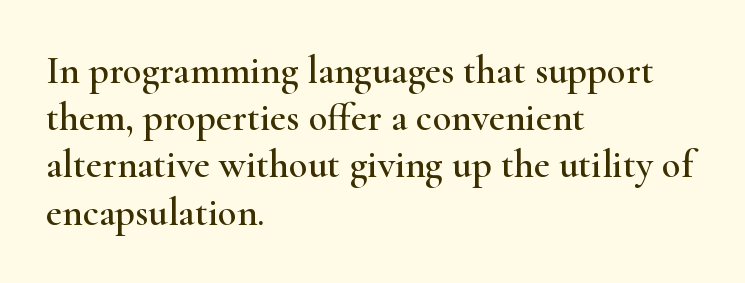
Nobody touched the tracking dial on this one. The axis of the letterforms is exactly vertical. The words here are not underlined. Note the varied advance widths — an 'i' is clearly narrower than an 'm'. Observe the serifs anchoring each vertical stroke in this sample. Typeset ragged right — the left edge is the straight one.
